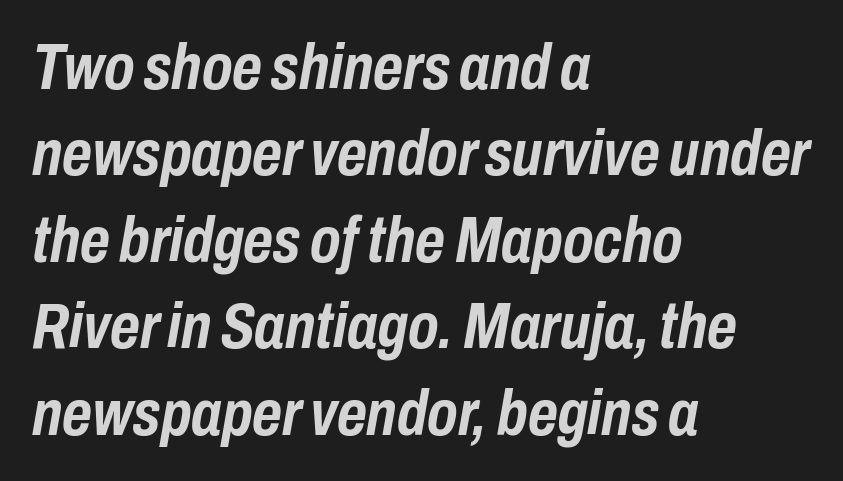
The image shows 64 px semibold, condensed type, italic (leaning right); set left-aligned, normal line spacing (1.35x), normal letter spacing, not underlined; low stroke contrast and a medium x-height.
